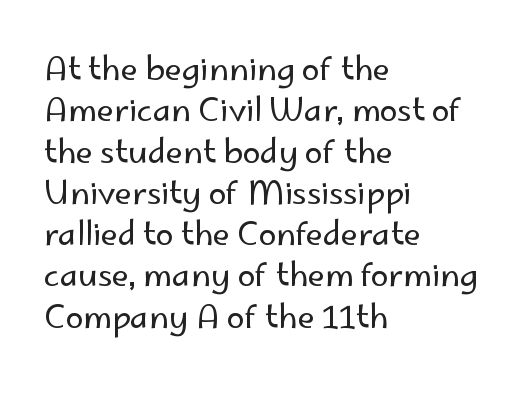
Q: Is the text bold? A: No.
Q: Is the text italic (slanted)? A: No, it is upright.
Q: Is the typeface a serif or a sans-serif typeface? A: Sans-serif.
Q: Is the text underlined? A: No.
Q: How is the paragraph aligned? A: Left-aligned.
Q: Is the spacing between letters normal or unusually wide? A: Normal.
Q: Is the spacing between lines tight, normal or loose? A: Normal.
Q: Width (condensed, normal, or wide)? A: Normal.
Q: Stroke contrast? A: Low.
Q: x-height? A: Small.
Q: Monospaced? A: No.
